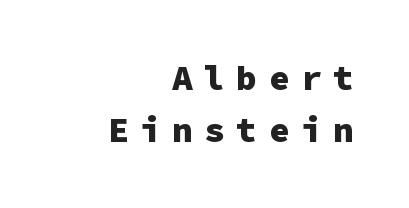
Q: Is the text bold? A: Yes.
Q: Is the text italic (slanted)? A: No, it is upright.
Q: Is the typeface a serif or a sans-serif typeface? A: Sans-serif.
Q: Is the text underlined? A: No.
Q: How is the paragraph aligned? A: Right-aligned.
Q: Is the spacing between letters normal or unusually wide? A: Unusually wide.
Q: Is the spacing between lines tight, normal or loose? A: Normal.
Q: Width (condensed, normal, or wide)? A: Normal.
Q: Stroke contrast? A: Low.
Q: x-height? A: Medium.
Q: Monospaced? A: Yes.
